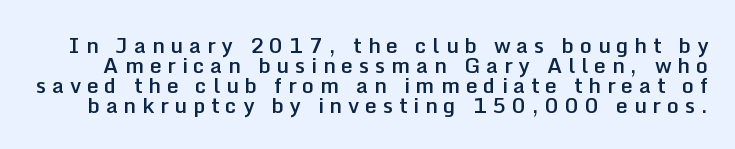
The image shows 21 px text type, upright; set tight line spacing (0.96x), unusually wide letter spacing (+0.28 em), not underlined.
